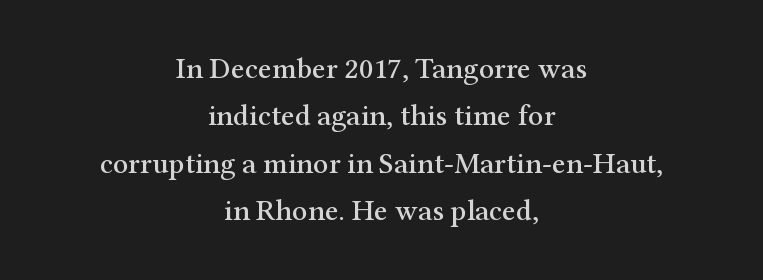
Unlike a clean sans, this face finishes its strokes with serifs. A typesetter would call this zero additional tracking. Alignment: centered. Successive baselines arrive at the customary interval. Bare-footed words on every line. Looks like regular typesetting: each glyph gets only the width it needs.
